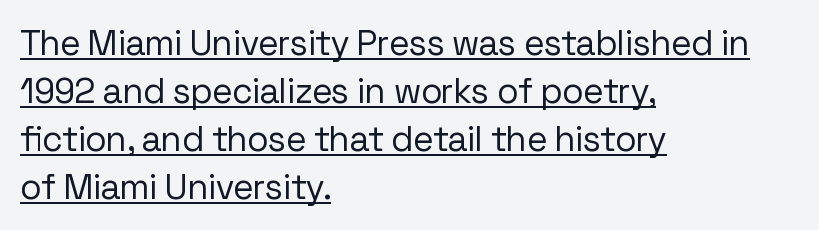
The rendered words wear a rule along their underside. Leading: standard. The letters look calm and open, with moderate or lighter stems. Italic: no, the glyphs are upright roman. Do the characters align in a grid? No, the font is proportional.
